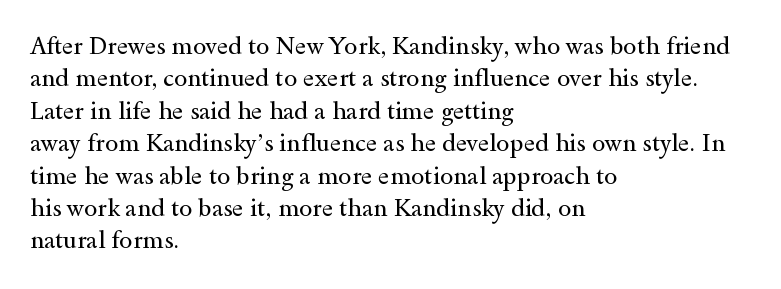
Q: Is the text bold? A: No.
Q: Is the text italic (slanted)? A: No, it is upright.
Q: Is the text underlined? A: No.
Q: How is the paragraph aligned? A: Left-aligned.
Q: Is the spacing between letters normal or unusually wide? A: Normal.
Q: Is the spacing between lines tight, normal or loose? A: Normal.
